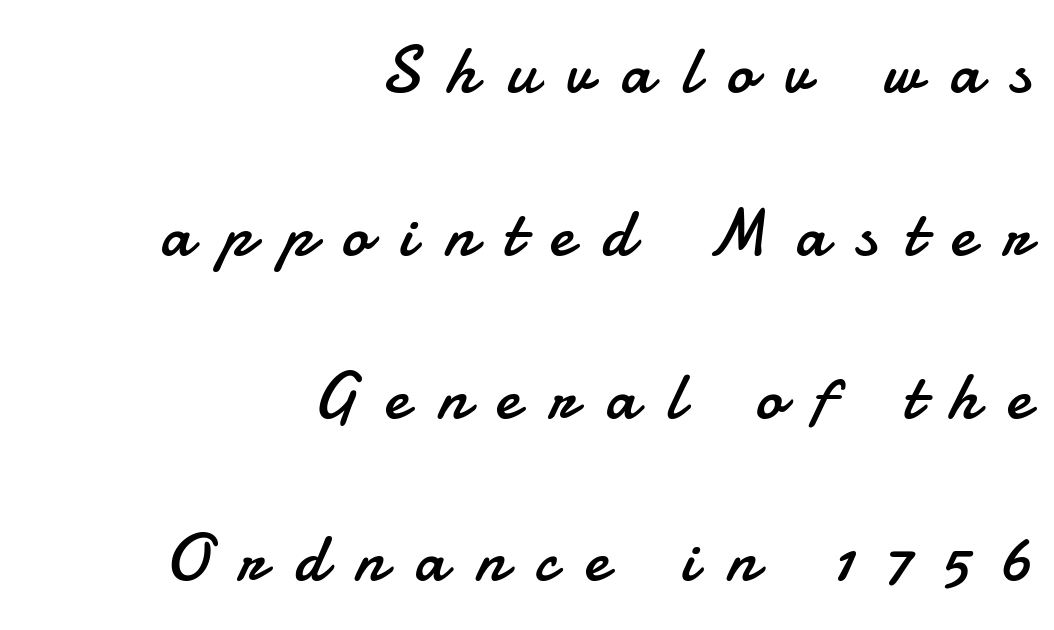
The image shows 67 px regular-weight sans-serif type; set right-aligned, loose line spacing (2.43x), unusually wide letter spacing (+0.43 em), not underlined; low stroke contrast and a small x-height.
